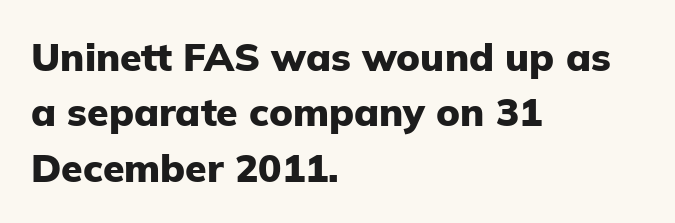
Q: Is the text bold? A: Yes.
Q: Is the text italic (slanted)? A: No, it is upright.
Q: Is the typeface a serif or a sans-serif typeface? A: Sans-serif.
Q: Is the text underlined? A: No.
Q: How is the paragraph aligned? A: Left-aligned.
Q: Is the spacing between letters normal or unusually wide? A: Normal.
Q: Is the spacing between lines tight, normal or loose? A: Normal.
Q: Width (condensed, normal, or wide)? A: Normal.
Q: Stroke contrast? A: Low.
Q: x-height? A: Medium.
Q: Monospaced? A: No.
